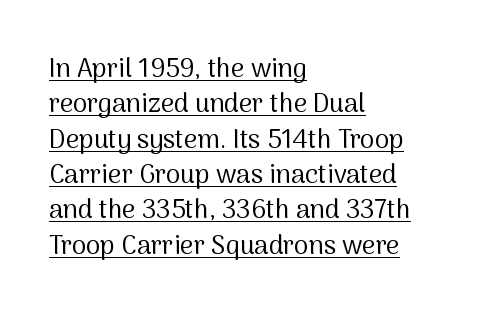
Q: Is the text bold? A: No.
Q: Is the text italic (slanted)? A: No, it is upright.
Q: Is the text underlined? A: Yes.
Q: How is the paragraph aligned? A: Left-aligned.
Q: Is the spacing between letters normal or unusually wide? A: Normal.
Q: Is the spacing between lines tight, normal or loose? A: Normal.
